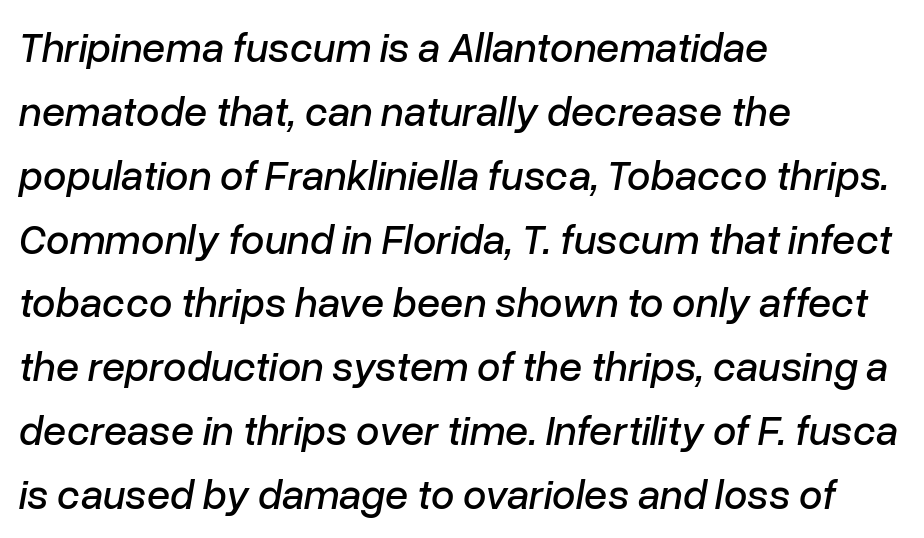
The image shows 42 px text type, italic (leaning right); set left-aligned, normal line spacing (1.52x), normal letter spacing, not underlined; low stroke contrast and a medium x-height.
